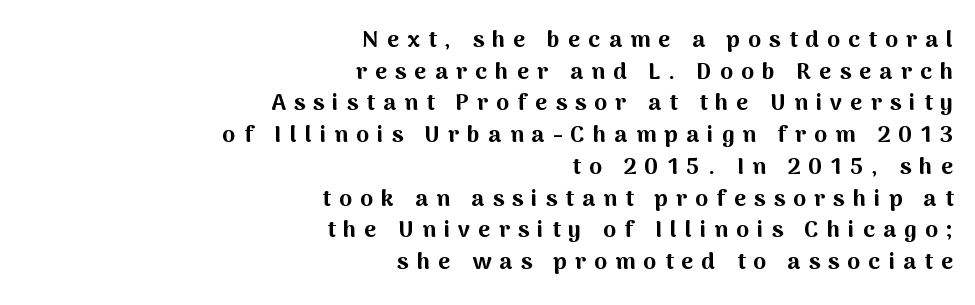
The image shows 23 px bold type, upright; set right-aligned, normal line spacing (1.38x), unusually wide letter spacing (+0.36 em), not underlined.
